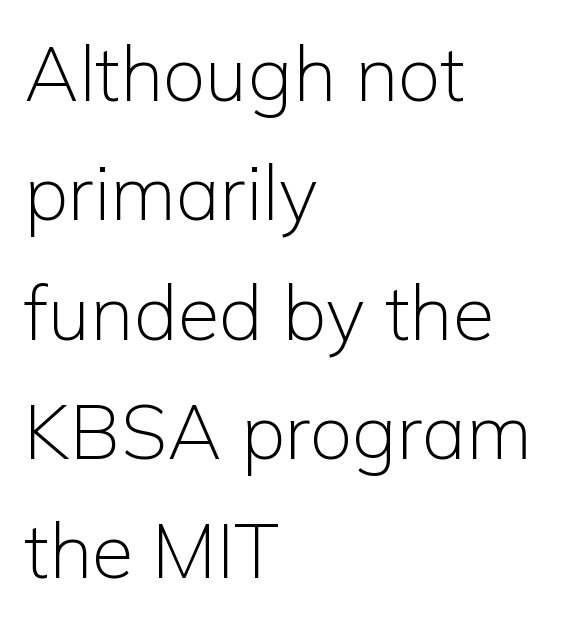
Q: Is the text bold? A: No.
Q: Is the text italic (slanted)? A: No, it is upright.
Q: Is the typeface a serif or a sans-serif typeface? A: Sans-serif.
Q: Is the text underlined? A: No.
Q: How is the paragraph aligned? A: Left-aligned.
Q: Is the spacing between letters normal or unusually wide? A: Normal.
Q: Is the spacing between lines tight, normal or loose? A: Normal.
Q: Width (condensed, normal, or wide)? A: Normal.
Q: Stroke contrast? A: Low.
Q: x-height? A: Medium.
Q: Monospaced? A: No.
